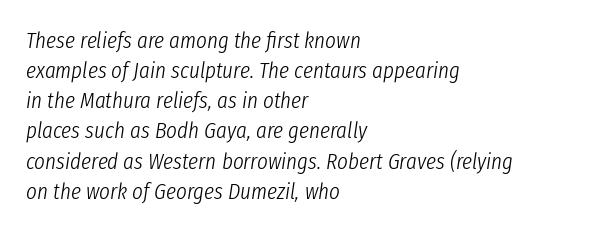
Does the copy run flush right? No — it runs flush left. Interline gaps are of average width in this sample. Observe the ordinary spacing: letters are neighbours, not strangers. The foot of each line stays bare and open.
